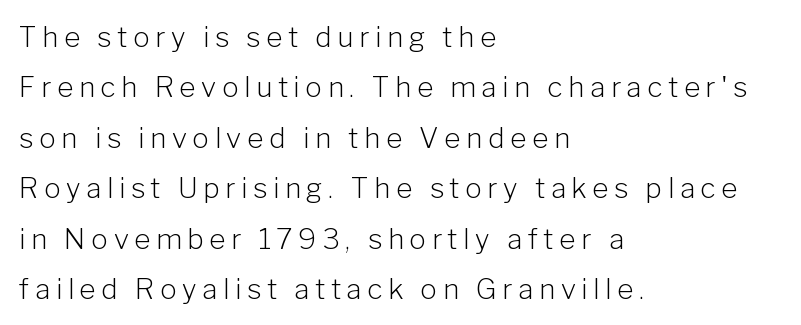
{"serif": "no", "italic": "no", "bold": "no", "weight": "light", "width": "normal", "stroke_contrast": "low", "x_height": "medium", "monospaced": "no", "underline": "no", "align": "left", "line_spacing_ratio": 1.8, "letter_spacing": "wide", "letter_spacing_em": 0.2, "glyph_px": 28}
